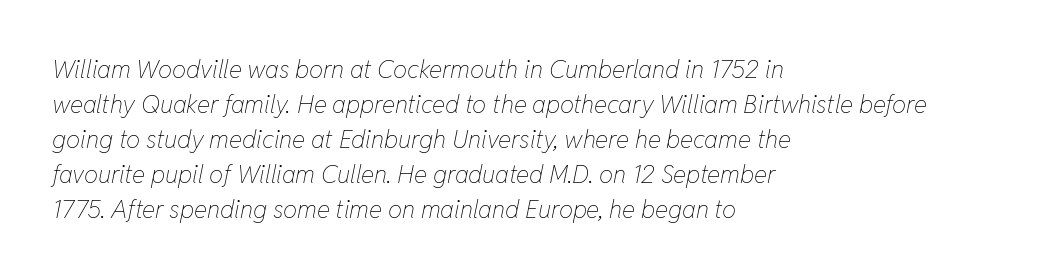
Q: Is the text bold? A: No.
Q: Is the text italic (slanted)? A: Yes, it leans right by about 11 degrees.
Q: Is the text underlined? A: No.
Q: How is the paragraph aligned? A: Left-aligned.
Q: Is the spacing between letters normal or unusually wide? A: Normal.
Q: Is the spacing between lines tight, normal or loose? A: Normal.
